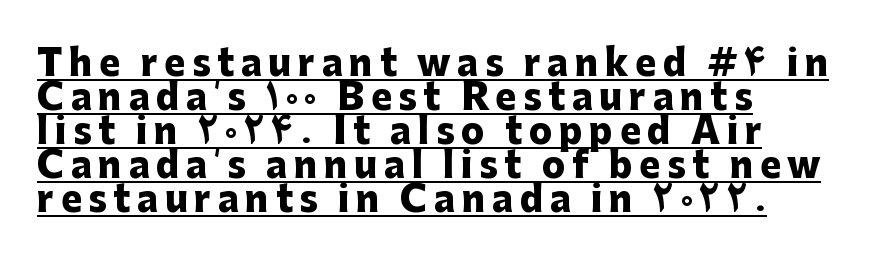
Honestly, the rows look squashed on top of each other. Underline: present. The typeface chosen for these lines omits serifs. Here the designer chose a conventional face with non-uniform glyph widths.
